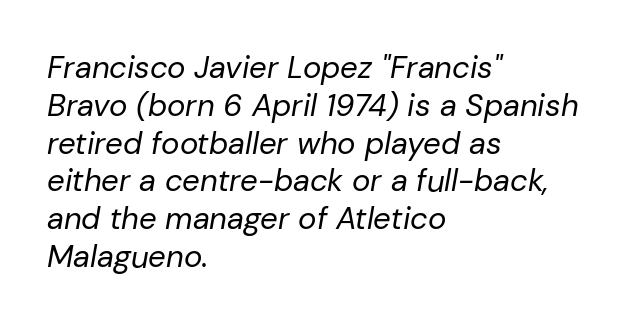
Q: Is the text bold? A: No.
Q: Is the text italic (slanted)? A: Yes, it leans right by about 10 degrees.
Q: Is the text underlined? A: No.
Q: How is the paragraph aligned? A: Left-aligned.
Q: Is the spacing between letters normal or unusually wide? A: Normal.
Q: Width (condensed, normal, or wide)? A: Normal.
Q: Stroke contrast? A: Low.
Q: x-height? A: Medium.
Q: Monospaced? A: No.
